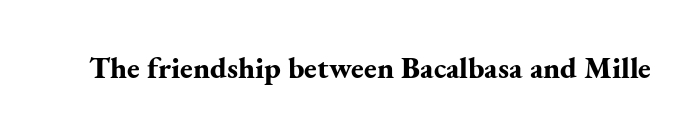
The image shows 30 px bold serif type, upright; set normal letter spacing, not underlined; medium stroke contrast and a small x-height.
